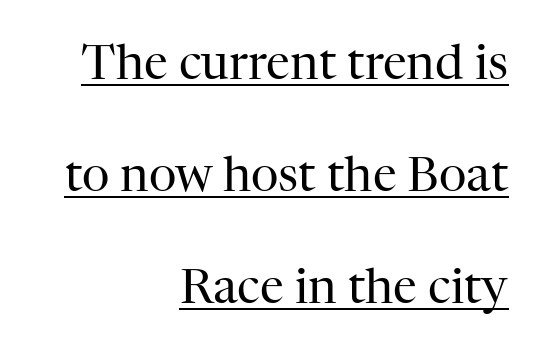
The image shows 48 px regular-weight serif type, upright; set right-aligned, loose line spacing (2.33x), normal letter spacing, underlined; high stroke contrast and a medium x-height.
